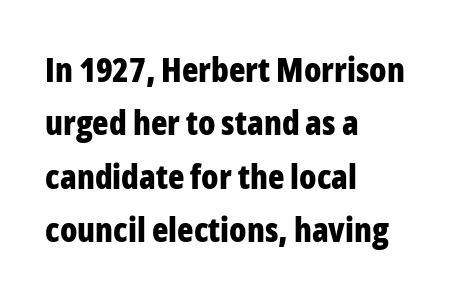
{"serif": "no", "italic": "no", "bold": "yes", "weight": "bold", "width": "condensed", "stroke_contrast": "low", "x_height": "medium", "monospaced": "no", "underline": "no", "align": "left", "line_spacing": "normal", "line_spacing_ratio": 1.57, "letter_spacing": "normal", "letter_spacing_em": 0.0, "glyph_px": 34}
